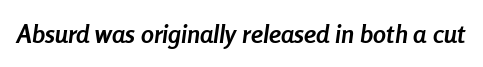
Q: Is the text bold? A: Yes.
Q: Is the text italic (slanted)? A: Yes, it leans right by about 8 degrees.
Q: Is the text underlined? A: No.
Q: Is the spacing between letters normal or unusually wide? A: Normal.
